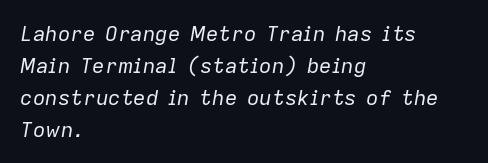
The image shows 21 px text type, italic (leaning right); set left-aligned, normal line spacing (1.52x), normal letter spacing, not underlined.
